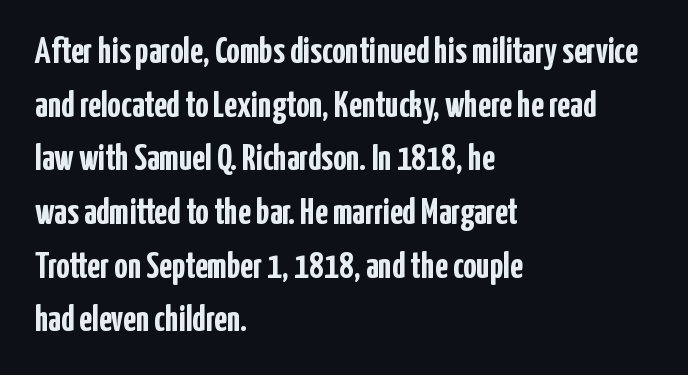
{"serif": "no", "italic": "no", "bold": "yes", "weight": "semibold", "width": "condensed", "stroke_contrast": "low", "x_height": "medium", "monospaced": "no", "underline": "no", "align": "left", "line_spacing": "normal", "line_spacing_ratio": 1.45, "letter_spacing": "normal", "letter_spacing_em": 0.0, "glyph_px": 37}
